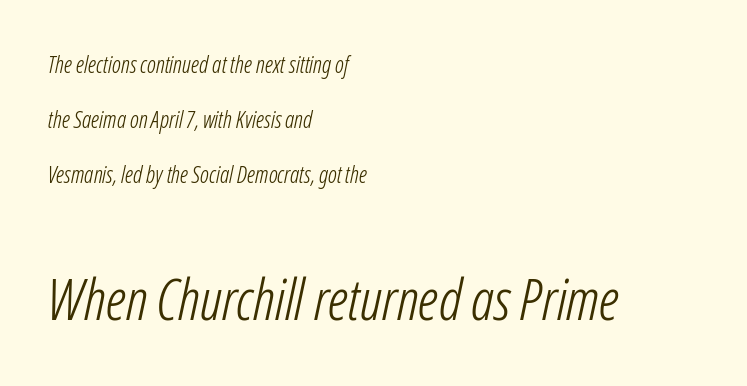
{"italic": "yes", "lean": "right", "slant_degrees": 12, "bold": "no", "weight": "light", "width": "condensed", "stroke_contrast": "low", "x_height": "medium", "monospaced": "no", "underline": "no", "align": "left", "line_spacing": "loose", "line_spacing_ratio": 2.4, "letter_spacing": "normal", "letter_spacing_em": 0.0, "larger_block": "second", "size_ratio": 2.48, "glyph_px": 57}
